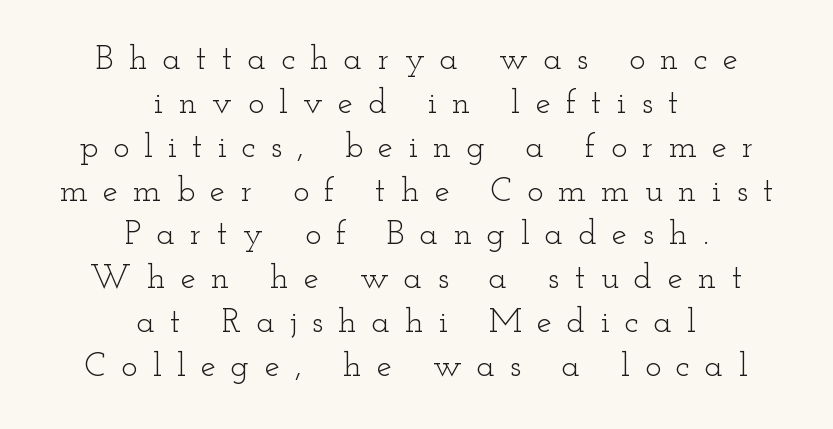
The image shows 34 px light, wide serif type, upright; set centered, normal line spacing (1.29x), unusually wide letter spacing (+0.45 em), not underlined; low stroke contrast and a small x-height.
